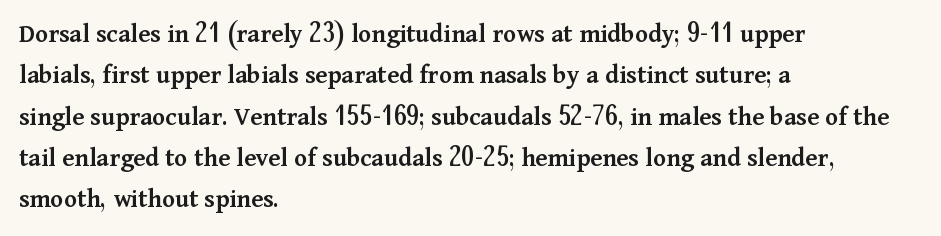
Q: Is the text bold? A: Semi-bold.
Q: Is the text italic (slanted)? A: No, it is upright.
Q: Is the text underlined? A: No.
Q: How is the paragraph aligned? A: Left-aligned.
Q: Is the spacing between letters normal or unusually wide? A: Normal.
Q: Is the spacing between lines tight, normal or loose? A: Normal.
